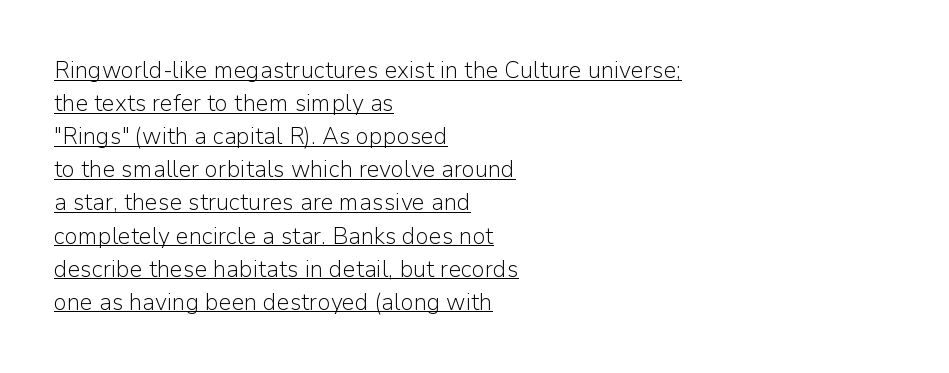
The image shows 23 px text type, upright; set left-aligned, normal line spacing (1.44x), normal letter spacing, underlined.
